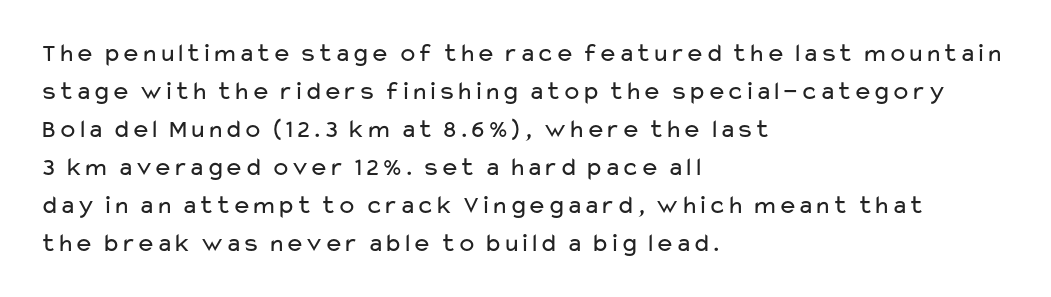
{"italic": "no", "bold": "no", "underline": "no", "align": "left", "line_spacing": "normal", "line_spacing_ratio": 1.46, "letter_spacing": "normal", "letter_spacing_em": 0.0, "glyph_px": 26}
